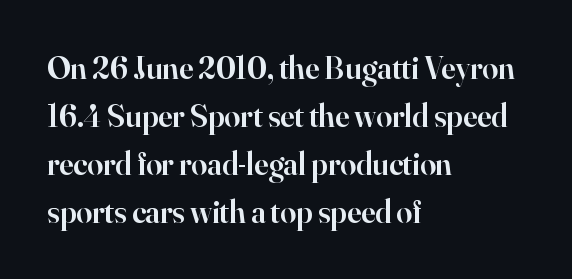
{"serif": "yes", "italic": "no", "bold": "semi", "weight": "semibold", "width": "normal", "stroke_contrast": "high", "x_height": "small", "monospaced": "no", "underline": "no", "align": "left", "line_spacing": "normal", "line_spacing_ratio": 1.5, "letter_spacing": "normal", "letter_spacing_em": 0.0, "glyph_px": 32}
